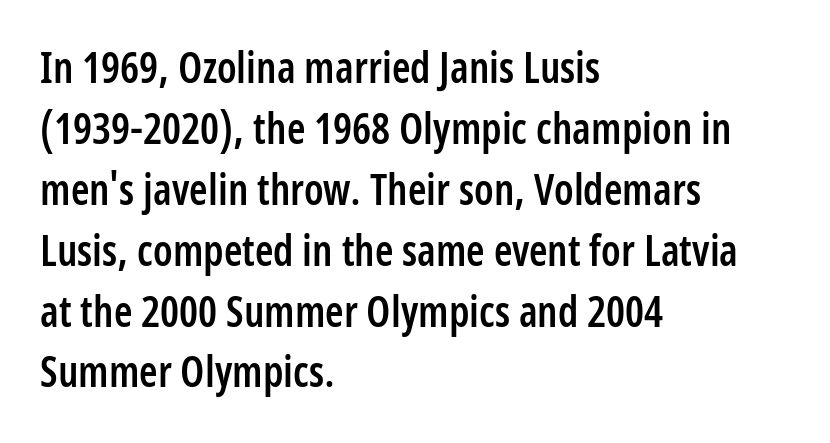
The image shows 42 px semibold, condensed sans-serif type, upright; set left-aligned, normal line spacing (1.45x), normal letter spacing, not underlined; low stroke contrast and a medium x-height.
